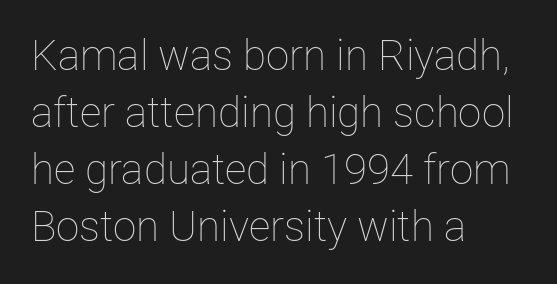
The image shows 42 px thin type, upright; set left-aligned, normal line spacing (1.36x), normal letter spacing, not underlined; low stroke contrast and a medium x-height.
